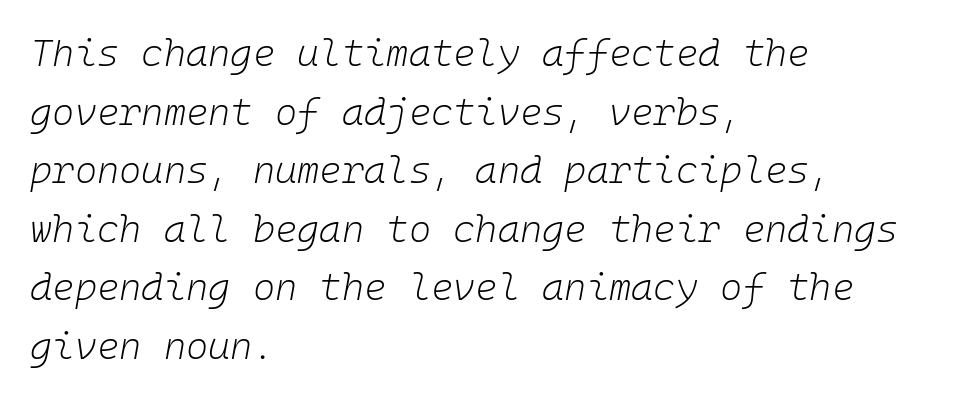
The ragged edge is on the right, which tells us the setting is flush left. A clean baseline with only descenders dipping below it. The space between consecutive lines is moderate. Nobody touched the tracking dial on this one. Think of a typewriter: that constant character pitch is what you see here. The letters are slanted; this is an italic face.
